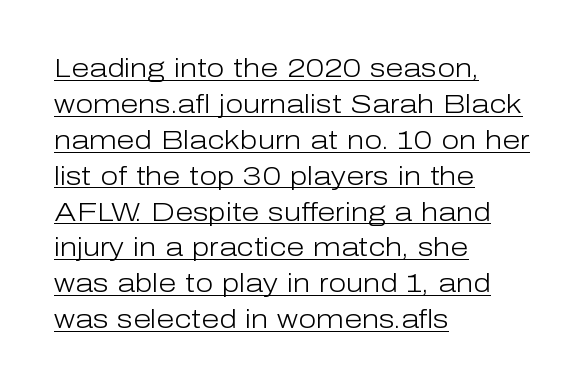
The image shows 26 px text type, upright; set left-aligned, normal line spacing (1.38x), normal letter spacing, underlined.
